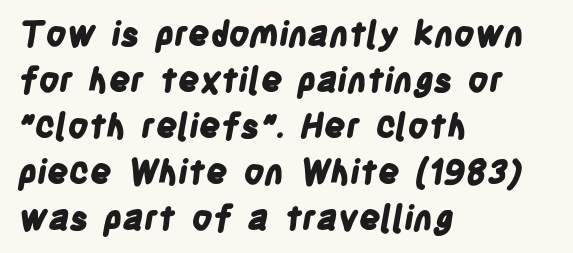
Only glyphs here, with clear space below each row. Varying glyph widths throughout — classic text-font behaviour. This sample keeps an unexceptional amount of space between lines. Tracking here is standard; glyphs follow each other at the usual distance.
